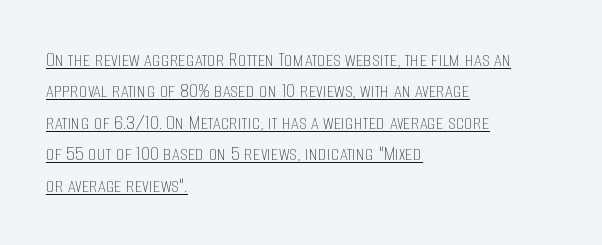
Q: Is the text bold? A: No.
Q: Is the text italic (slanted)? A: No, it is upright.
Q: Is the text underlined? A: Yes.
Q: How is the paragraph aligned? A: Left-aligned.
Q: Is the spacing between letters normal or unusually wide? A: Normal.
Q: Is the spacing between lines tight, normal or loose? A: Normal.
